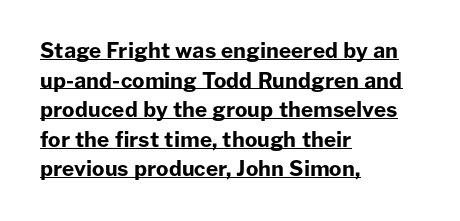
Q: Is the text bold? A: Yes.
Q: Is the text italic (slanted)? A: No, it is upright.
Q: Is the text underlined? A: Yes.
Q: How is the paragraph aligned? A: Left-aligned.
Q: Is the spacing between letters normal or unusually wide? A: Normal.
Q: Is the spacing between lines tight, normal or loose? A: Normal.
